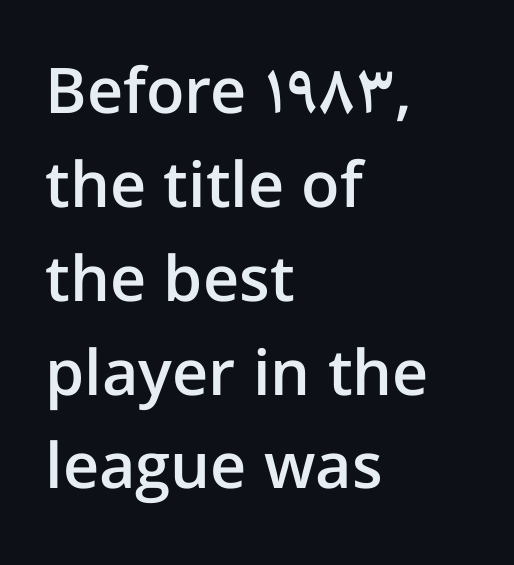
{"serif": "no", "italic": "no", "bold": "semi", "weight": "semibold", "width": "normal", "stroke_contrast": "low", "x_height": "medium", "monospaced": "no", "underline": "no", "align": "left", "line_spacing": "normal", "line_spacing_ratio": 1.49, "letter_spacing": "normal", "letter_spacing_em": 0.0, "glyph_px": 63}
